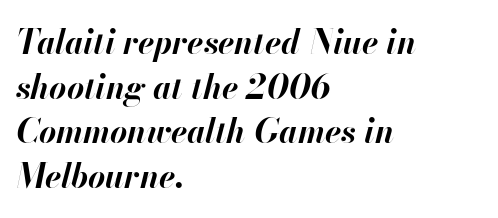
If you drew a ruler down the left edge, every line would touch it. Think of a printed novel: that variable character pitch is what you see here. Characters are canted at an angle relative to the baseline's perpendicular. The lines sit at an ordinary, default distance from one another. Nothing unusual about the tracking: characters are spaced as the font intends. This rendering features lettering with no underline.
